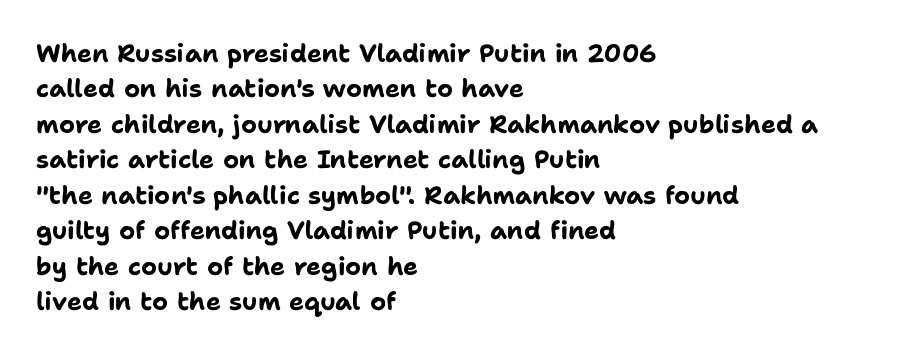
{"italic": "no", "bold": "yes", "underline": "no", "align": "left", "line_spacing": "normal", "line_spacing_ratio": 1.42, "letter_spacing": "normal", "letter_spacing_em": 0.0, "glyph_px": 25}
